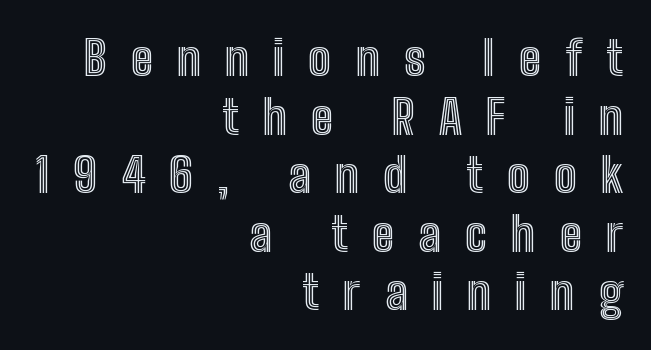
The paragraph has a hard right edge and a soft left edge. A clean baseline with only descenders dipping below it. Short note: letters widely spaced. Do the letters lean? They stand straight.
